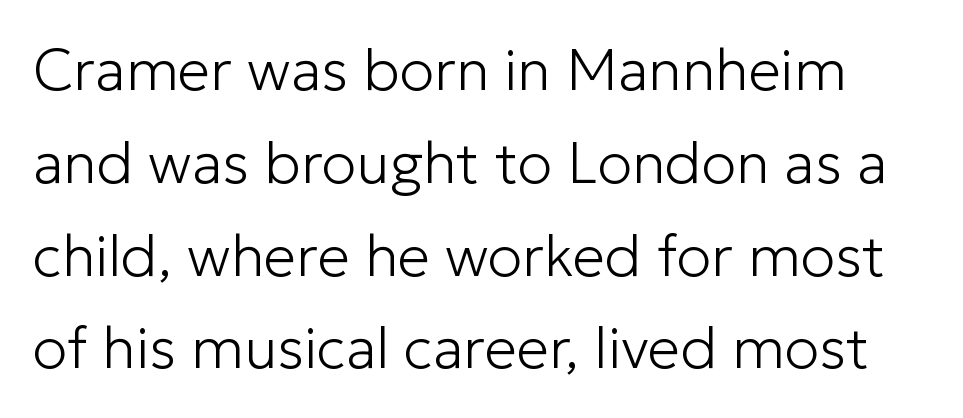
Upright lettering throughout. Words appear dense and cohesive because spacing is normal. Vertically, the passage feels balanced, rows spaced as you'd expect. No feet cap the strokes, marking this as sans-serif type.
